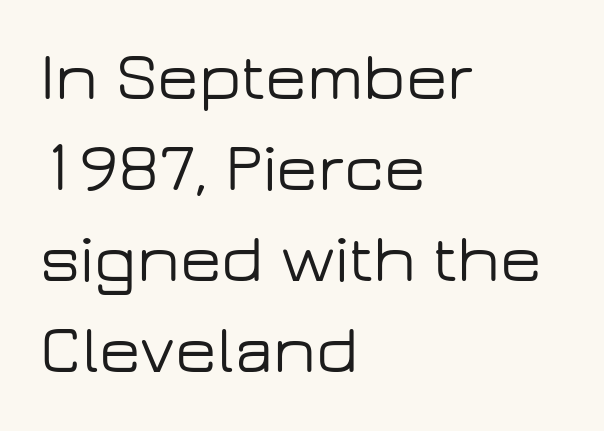
The space beneath each line is pristine and unruled. Check where the strokes stop: nothing finishes them off — pure sans. Caption: standard tracking, unaltered. Is there much room between lines? A standard amount, neither cramped nor airy. The type sits square on the baseline with zero lean. Proportional: the letters do not fall into vertical columns.
